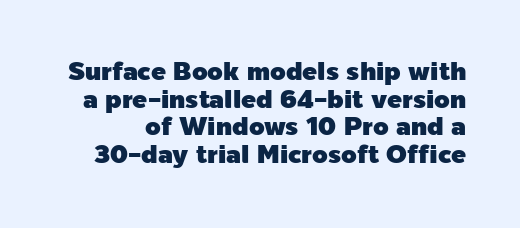
{"italic": "no", "underline": "no", "line_spacing": "tight", "line_spacing_ratio": 1.11, "letter_spacing": "normal", "letter_spacing_em": 0.0, "glyph_px": 25}
